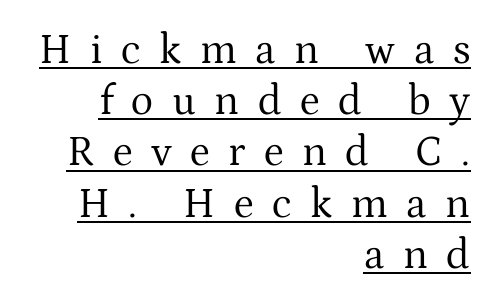
The image shows 42 px regular-weight serif type, upright; set right-aligned, line spacing 1.22x, unusually wide letter spacing (+0.44 em), underlined; medium stroke contrast and a medium x-height.
